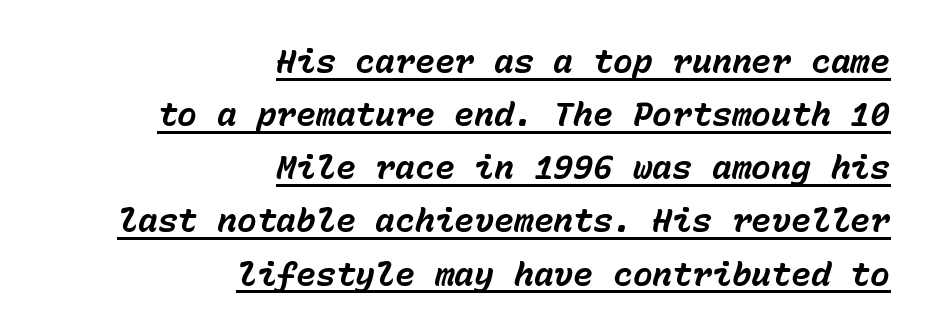
The image shows 33 px bold type, italic (leaning right), monospaced; set right-aligned, normal line spacing (1.61x), normal letter spacing, underlined; low stroke contrast and a medium x-height.
